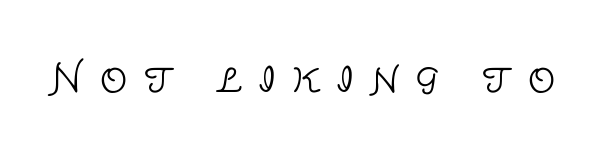
Q: Is the text bold? A: No.
Q: Is the text italic (slanted)? A: Yes.
Q: Is the typeface a serif or a sans-serif typeface? A: Sans-serif.
Q: Is the text underlined? A: No.
Q: Is the spacing between letters normal or unusually wide? A: Unusually wide.
Q: Width (condensed, normal, or wide)? A: Normal.
Q: Stroke contrast? A: Low.
Q: x-height? A: Large.
Q: Monospaced? A: No.
